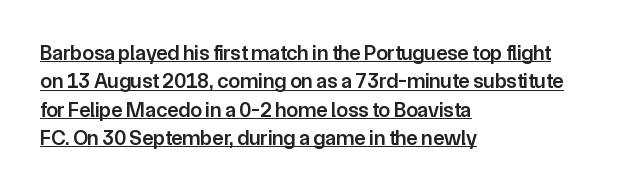
This rendering leaves character spacing at its baseline value. The letters are semibold — heavier than regular but short of a full bold. Check the space under the baseline: a stroke is drawn there. This sample keeps an unexceptional amount of space between lines. Tall strokes in this sample are plumb rather than angled.
